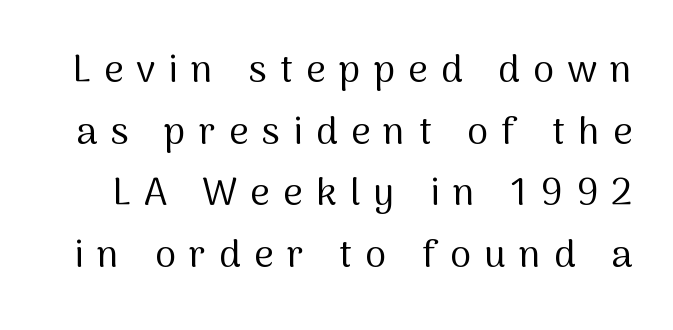
{"serif": "no", "italic": "no", "bold": "no", "weight": "regular", "width": "normal", "stroke_contrast": "medium", "x_height": "medium", "monospaced": "no", "underline": "no", "line_spacing": "normal", "line_spacing_ratio": 1.62, "letter_spacing": "wide", "letter_spacing_em": 0.35, "glyph_px": 38}
